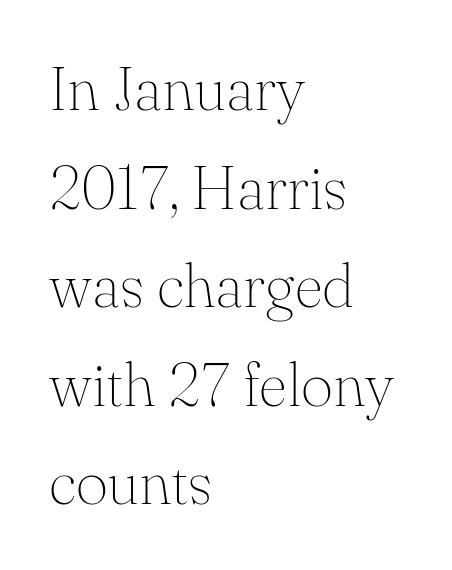
{"serif": "yes", "italic": "no", "bold": "no", "weight": "thin", "width": "normal", "stroke_contrast": "medium", "x_height": "small", "monospaced": "no", "underline": "no", "align": "left", "line_spacing": "normal", "line_spacing_ratio": 1.59, "letter_spacing": "normal", "letter_spacing_em": 0.0, "glyph_px": 62}
